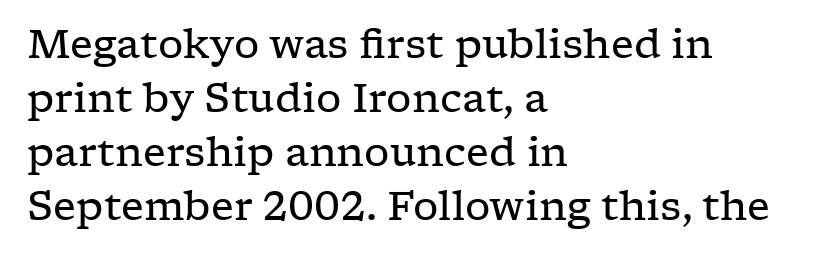
{"serif": "yes", "italic": "no", "bold": "no", "weight": "regular", "width": "wide", "stroke_contrast": "low", "x_height": "medium", "monospaced": "no", "underline": "no", "align": "left", "line_spacing": "normal", "line_spacing_ratio": 1.35, "letter_spacing": "normal", "letter_spacing_em": 0.0, "glyph_px": 40}
